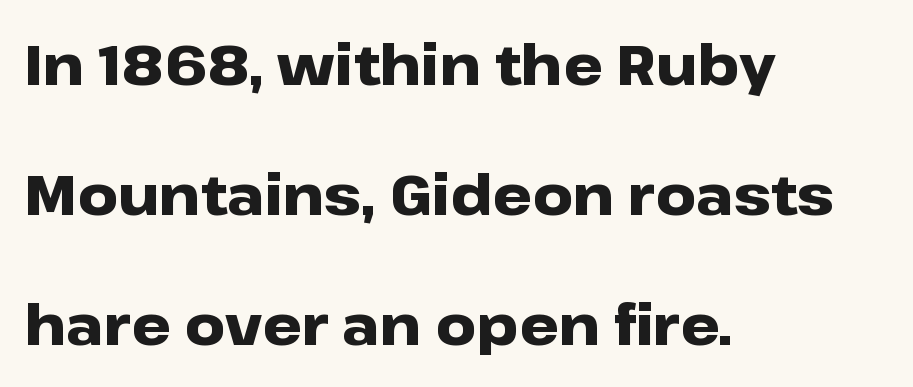
Q: Is the text bold? A: Yes.
Q: Is the text italic (slanted)? A: No, it is upright.
Q: Is the typeface a serif or a sans-serif typeface? A: Sans-serif.
Q: Is the text underlined? A: No.
Q: How is the paragraph aligned? A: Left-aligned.
Q: Is the spacing between letters normal or unusually wide? A: Normal.
Q: Is the spacing between lines tight, normal or loose? A: Loose.
Q: Width (condensed, normal, or wide)? A: Wide.
Q: Stroke contrast? A: Low.
Q: x-height? A: Medium.
Q: Monospaced? A: No.
